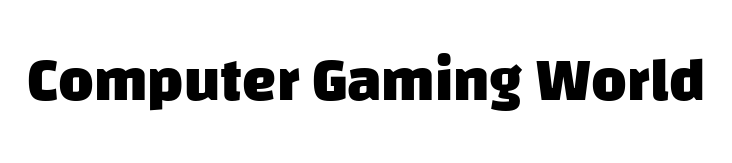
Q: Is the text bold? A: Yes.
Q: Is the typeface a serif or a sans-serif typeface? A: Sans-serif.
Q: Is the text underlined? A: No.
Q: Is the spacing between letters normal or unusually wide? A: Normal.
Q: Width (condensed, normal, or wide)? A: Normal.
Q: Stroke contrast? A: Low.
Q: x-height? A: Large.
Q: Monospaced? A: No.
